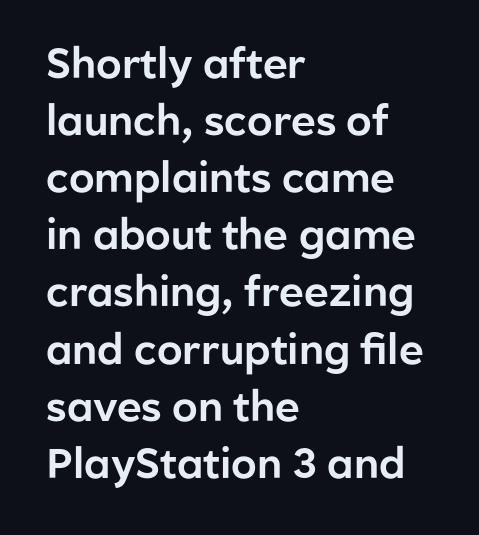
{"serif": "no", "italic": "no", "width": "normal", "stroke_contrast": "low", "x_height": "medium", "monospaced": "no", "underline": "no", "align": "left", "line_spacing": "normal", "line_spacing_ratio": 1.36, "letter_spacing": "normal", "letter_spacing_em": 0.0, "glyph_px": 42}
